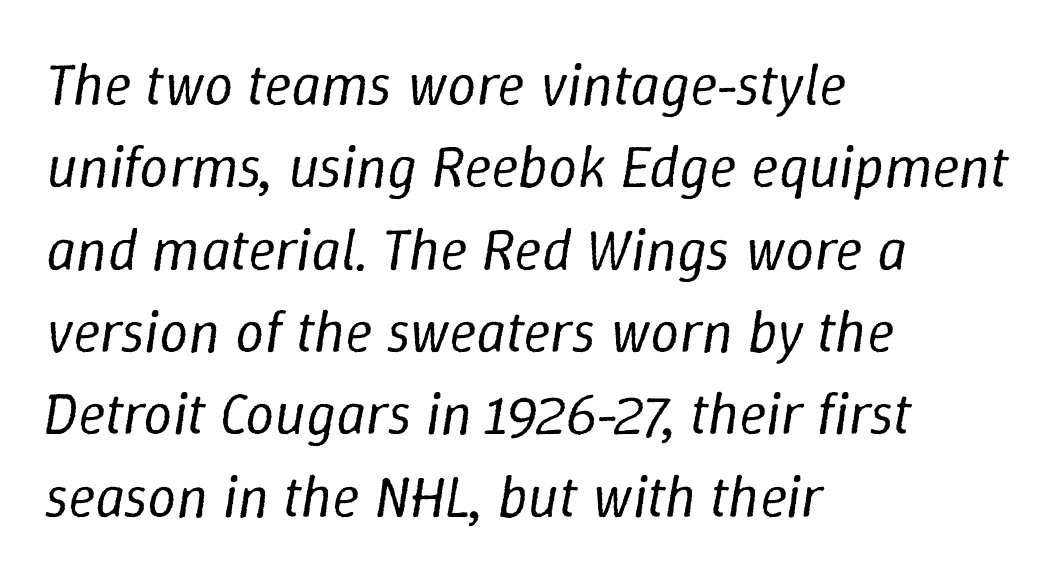
Between one letter and the next there's only the usual sliver of space. Type without underlining. Whoever set this chose a conventional vertical rhythm. Notice how the stems are inclined rather than vertical — that's the hallmark of italics. You could not count columns in this text — the font is proportionally spaced. A light-to-regular cut is what we see here.
